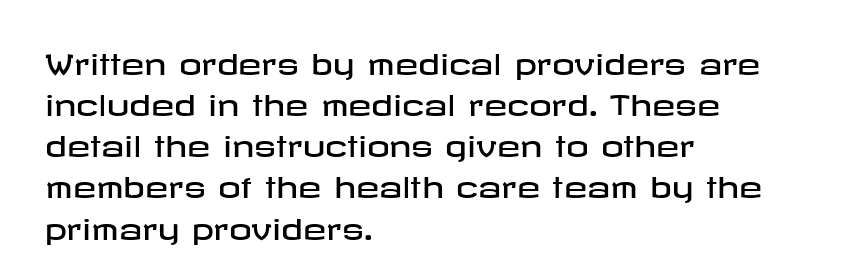
Q: Is the text italic (slanted)? A: No, it is upright.
Q: Is the typeface a serif or a sans-serif typeface? A: Sans-serif.
Q: Is the text underlined? A: No.
Q: How is the paragraph aligned? A: Left-aligned.
Q: Is the spacing between letters normal or unusually wide? A: Normal.
Q: Is the spacing between lines tight, normal or loose? A: Normal.
Q: Width (condensed, normal, or wide)? A: Wide.
Q: Stroke contrast? A: Low.
Q: x-height? A: Medium.
